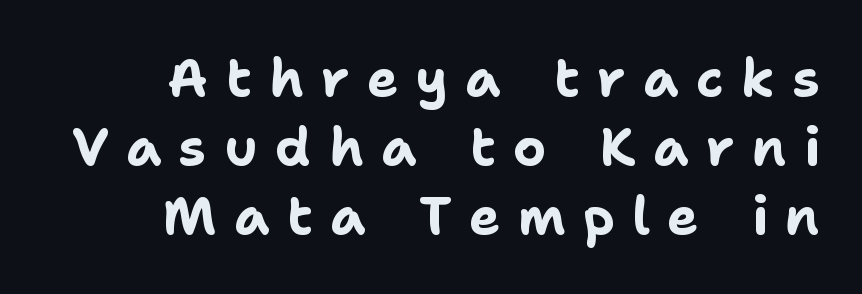
{"serif": "no", "italic": "no", "bold": "yes", "weight": "bold", "width": "normal", "stroke_contrast": "low", "x_height": "medium", "monospaced": "no", "underline": "no", "align": "right", "line_spacing": "normal", "line_spacing_ratio": 1.33, "letter_spacing": "wide", "letter_spacing_em": 0.34, "glyph_px": 52}
